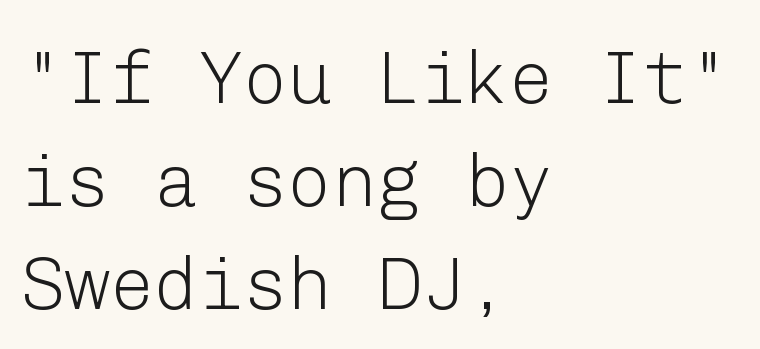
{"serif": "no", "italic": "no", "bold": "no", "weight": "light", "width": "normal", "stroke_contrast": "low", "x_height": "medium", "underline": "no", "align": "left", "line_spacing": "normal", "line_spacing_ratio": 1.39, "letter_spacing": "normal", "letter_spacing_em": 0.0, "glyph_px": 74}
